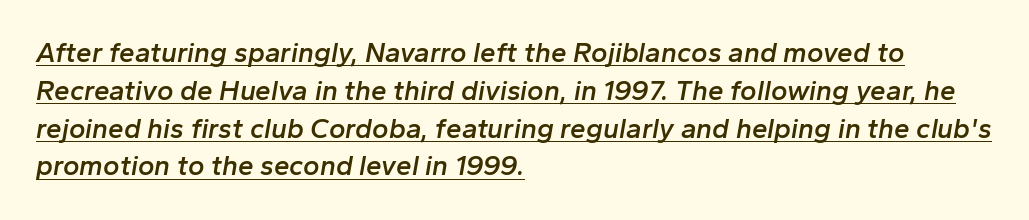
Q: Is the text bold? A: Semi-bold.
Q: Is the text italic (slanted)? A: Yes, it leans right by about 10 degrees.
Q: Is the text underlined? A: Yes.
Q: How is the paragraph aligned? A: Left-aligned.
Q: Is the spacing between letters normal or unusually wide? A: Normal.
Q: Is the spacing between lines tight, normal or loose? A: Normal.
Q: Width (condensed, normal, or wide)? A: Normal.
Q: Stroke contrast? A: Low.
Q: x-height? A: Medium.
Q: Monospaced? A: No.
